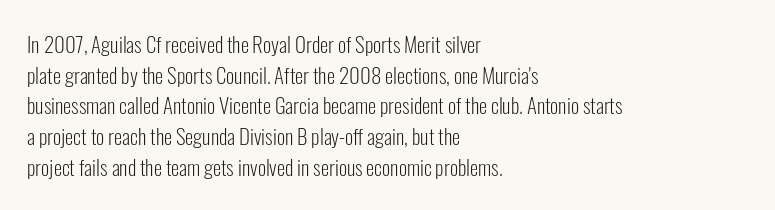
The strip under each line holds only bare page. The lines in this sample share a left origin and differ only in where they stop. The block of text has a typical density, with ordinary space between rows. A typesetter would call this zero additional tracking. Each stroke keeps to a modest, everyday thickness or less. Style check: upright.
